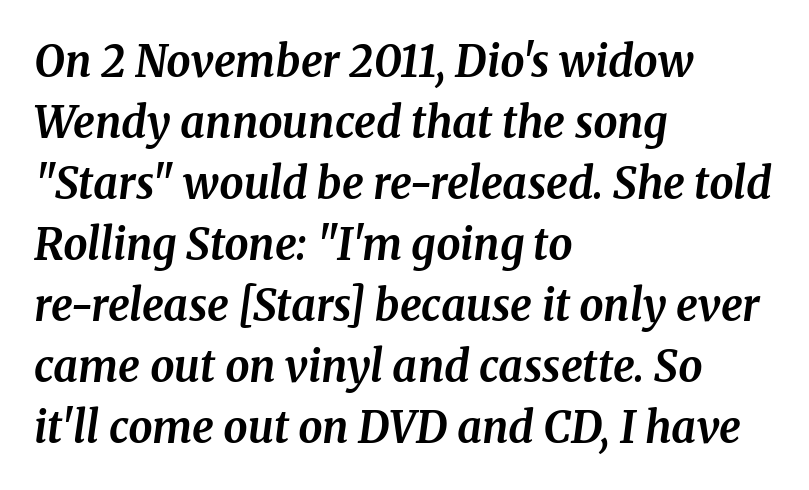
{"serif": "yes", "italic": "yes", "lean": "right", "slant_degrees": 8, "bold": "yes", "weight": "bold", "width": "normal", "stroke_contrast": "medium", "x_height": "medium", "monospaced": "no", "underline": "no", "align": "left", "line_spacing": "normal", "line_spacing_ratio": 1.42, "letter_spacing": "normal", "letter_spacing_em": 0.0, "glyph_px": 43}
